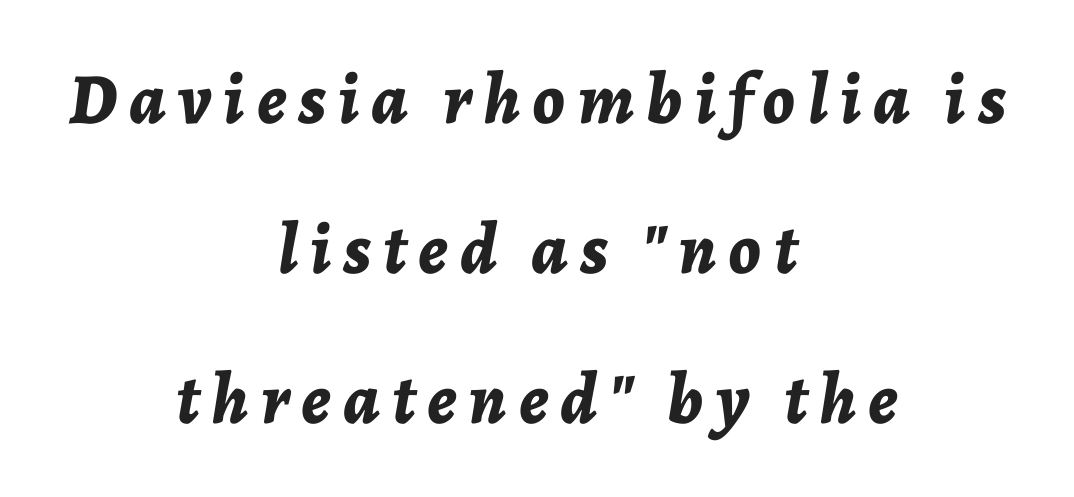
Spacing verdict: proportional, widths tailored to each character. A clean baseline with only descenders dipping below it. Notice how the passage keeps no hard edge, just a central spine. Horizontal bands of white between lines are thick stripes. The whole block is typeset with a tilt.
